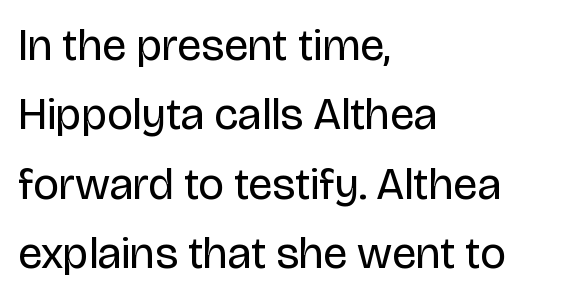
Each letter keeps its own natural width here, so spacing adapts to shape. Every stem runs plumb, perpendicular to the baseline. Summary of vertical rhythm: regular, with standard interline spacing. This is not heavy type; no bold has been used.
